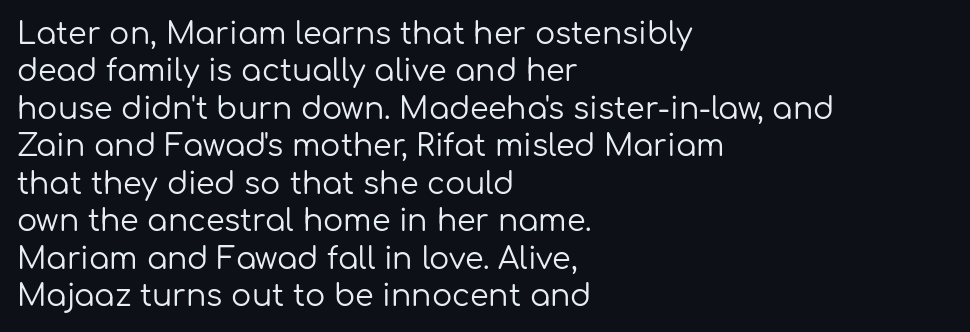
The image shows 30 px regular-weight sans-serif type, upright; set left-aligned, normal line spacing (1.25x), normal letter spacing, not underlined; low stroke contrast and a medium x-height.
